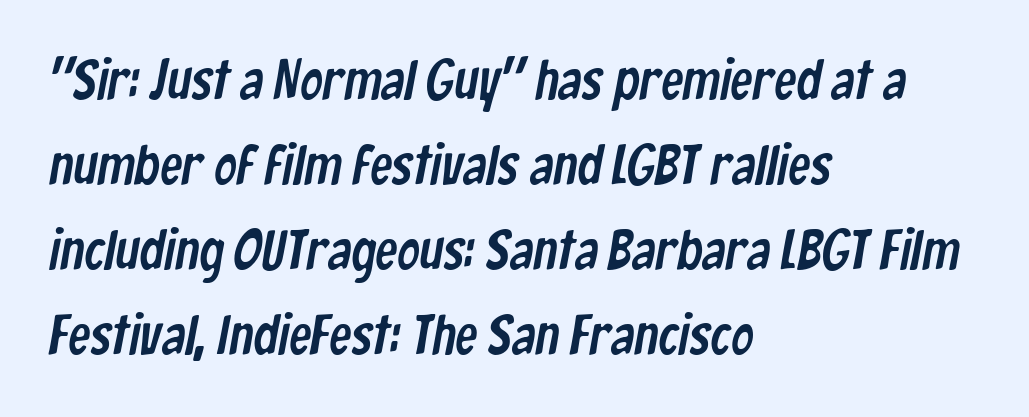
Descenders hang freely into open space. Do the characters align in a grid? No, the font is proportional. A typesetter would call this zero additional tracking. Leftover space on each line is placed entirely after the last word. Evenly set lines give the paragraph a standard silhouette. This rendering employs a face without finishing strokes, i.e., a sans-serif.
